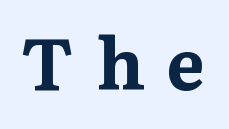
Students, note that the glyphs here are deliberately spaced far apart. The letters are bold, with thick, heavy strokes. Look at the bottom of the vertical strokes: they flare into serifs here. These lines were composed using upright roman letters. This sample has the flowing, uneven cadence of proportional lettering.
